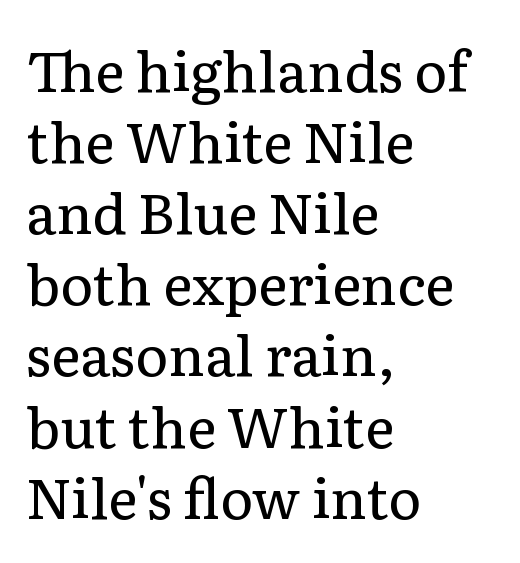
{"serif": "yes", "italic": "no", "bold": "no", "weight": "regular", "width": "normal", "stroke_contrast": "low", "x_height": "medium", "monospaced": "no", "underline": "no", "align": "left", "line_spacing": "normal", "line_spacing_ratio": 1.27, "letter_spacing": "normal", "letter_spacing_em": 0.0, "glyph_px": 56}
